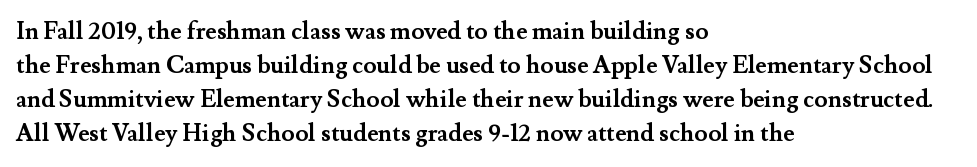
The image shows 24 px bold type, upright; set left-aligned, normal line spacing (1.42x), normal letter spacing, not underlined.
